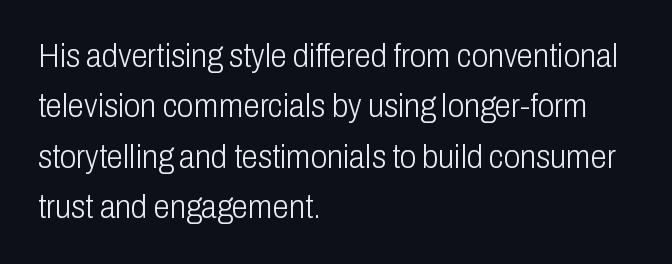
{"serif": "no", "italic": "no", "bold": "no", "weight": "light", "width": "condensed", "stroke_contrast": "low", "x_height": "medium", "monospaced": "no", "underline": "no", "align": "left", "line_spacing": "normal", "line_spacing_ratio": 1.53, "letter_spacing": "normal", "letter_spacing_em": 0.0, "glyph_px": 33}
